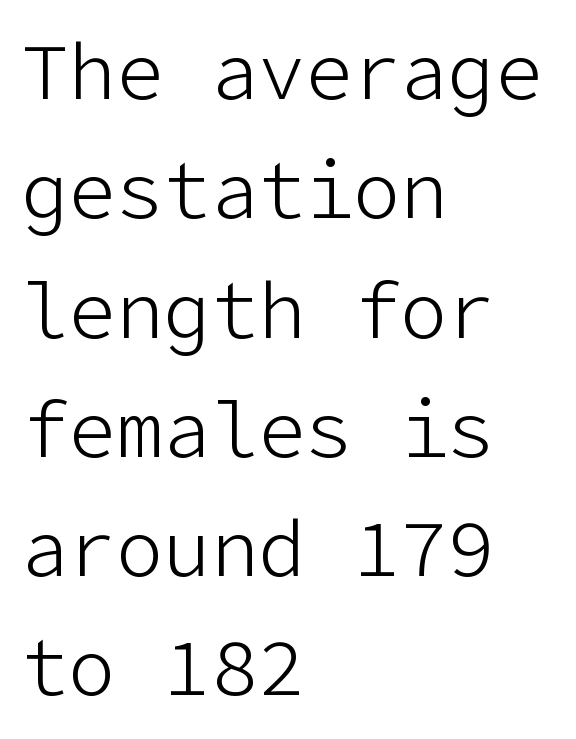
{"serif": "no", "italic": "no", "bold": "no", "weight": "light", "width": "normal", "stroke_contrast": "low", "x_height": "medium", "underline": "no", "align": "left", "line_spacing": "normal", "line_spacing_ratio": 1.51, "letter_spacing": "normal", "letter_spacing_em": 0.0, "glyph_px": 79}
